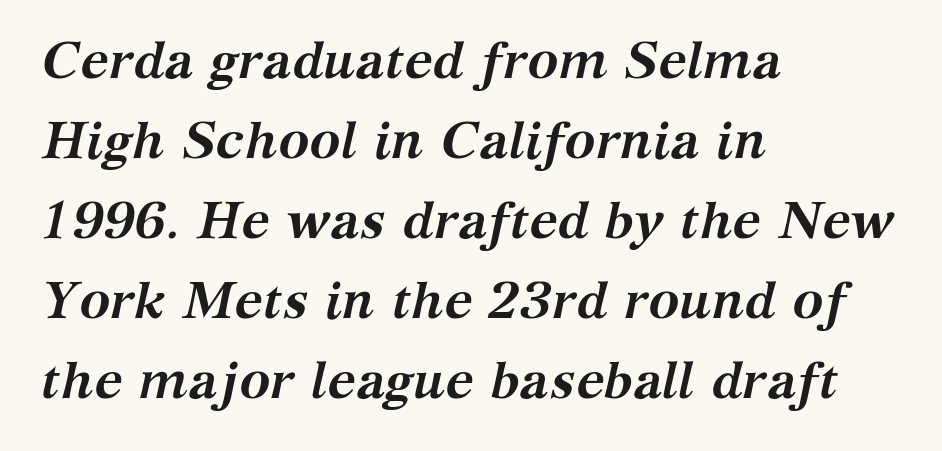
{"serif": "yes", "italic": "yes", "lean": "right", "slant_degrees": 12, "bold": "yes", "weight": "semibold", "width": "normal", "stroke_contrast": "medium", "x_height": "medium", "monospaced": "no", "underline": "no", "align": "left", "line_spacing": "normal", "line_spacing_ratio": 1.54, "letter_spacing": "normal", "letter_spacing_em": 0.0, "glyph_px": 52}
